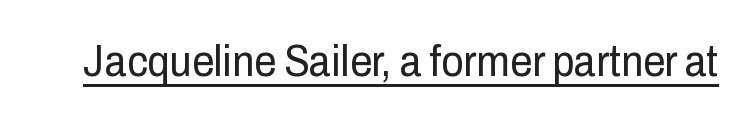
{"serif": "no", "italic": "no", "bold": "no", "weight": "regular", "width": "condensed", "stroke_contrast": "low", "x_height": "medium", "monospaced": "no", "underline": "yes", "letter_spacing": "normal", "letter_spacing_em": 0.0, "glyph_px": 44}
